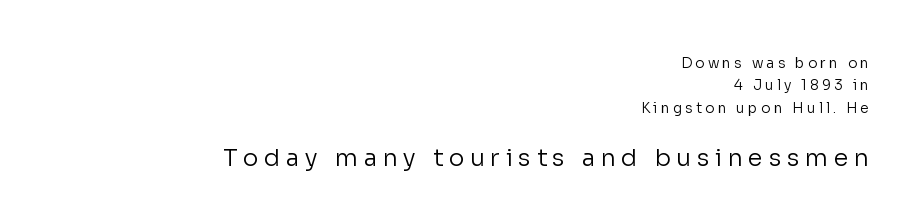
What stands out about the letter spacing? Its width — letters are far apart. Note: smaller setting up top, larger setting below. Rendered with straight, roman letterforms. The line-height multiplier appears to be the usual default. The compositor pushed each line to the right boundary.
